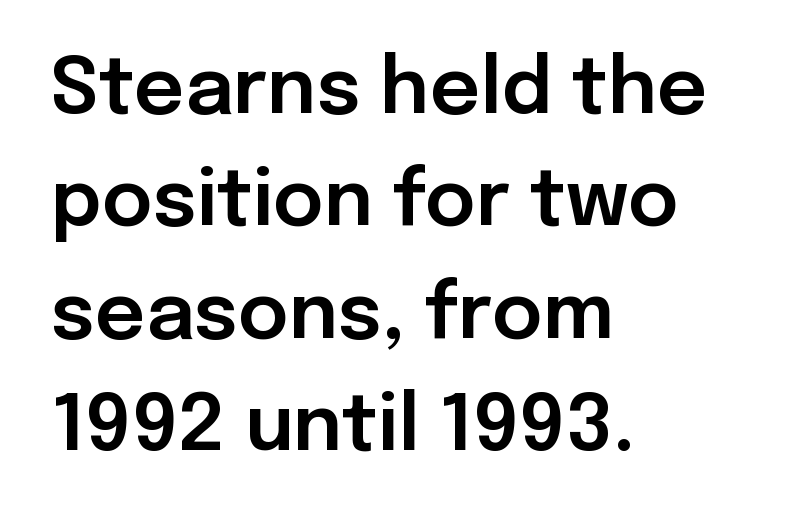
Q: Is the text italic (slanted)? A: No, it is upright.
Q: Is the typeface a serif or a sans-serif typeface? A: Sans-serif.
Q: Is the text underlined? A: No.
Q: How is the paragraph aligned? A: Left-aligned.
Q: Is the spacing between letters normal or unusually wide? A: Normal.
Q: Is the spacing between lines tight, normal or loose? A: Normal.
Q: Width (condensed, normal, or wide)? A: Normal.
Q: Stroke contrast? A: Low.
Q: x-height? A: Medium.
Q: Monospaced? A: No.
